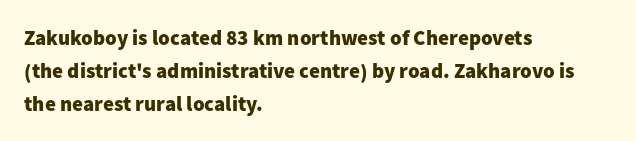
Q: Is the text bold? A: Yes.
Q: Is the text italic (slanted)? A: No, it is upright.
Q: Is the text underlined? A: No.
Q: How is the paragraph aligned? A: Left-aligned.
Q: Is the spacing between letters normal or unusually wide? A: Normal.
Q: Is the spacing between lines tight, normal or loose? A: Normal.
